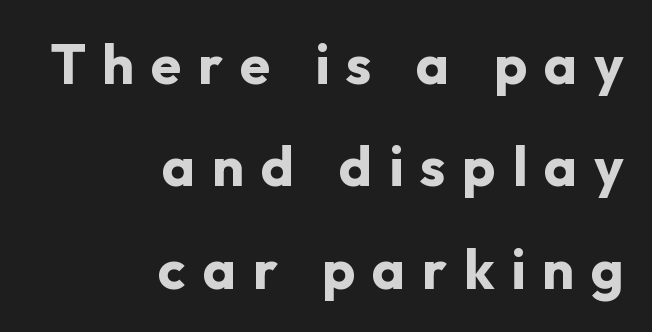
Q: Is the text bold? A: Yes.
Q: Is the text italic (slanted)? A: No, it is upright.
Q: Is the typeface a serif or a sans-serif typeface? A: Sans-serif.
Q: Is the text underlined? A: No.
Q: How is the paragraph aligned? A: Right-aligned.
Q: Is the spacing between letters normal or unusually wide? A: Unusually wide.
Q: Width (condensed, normal, or wide)? A: Normal.
Q: Stroke contrast? A: Low.
Q: x-height? A: Medium.
Q: Monospaced? A: No.
